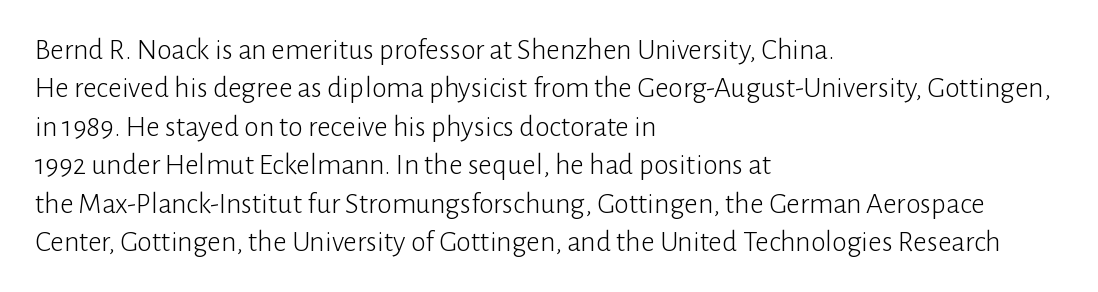
Glance below the letters and you will spot only blank space. Upright lettering throughout. Each letter's strokes conclude bluntly, with no projecting serifs. You could not count columns in this text — the font is proportionally spaced.
